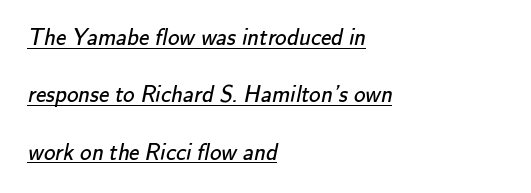
{"bold": "no", "underline": "yes", "align": "left", "line_spacing": "loose", "line_spacing_ratio": 2.49, "letter_spacing": "normal", "letter_spacing_em": 0.0, "glyph_px": 23}
